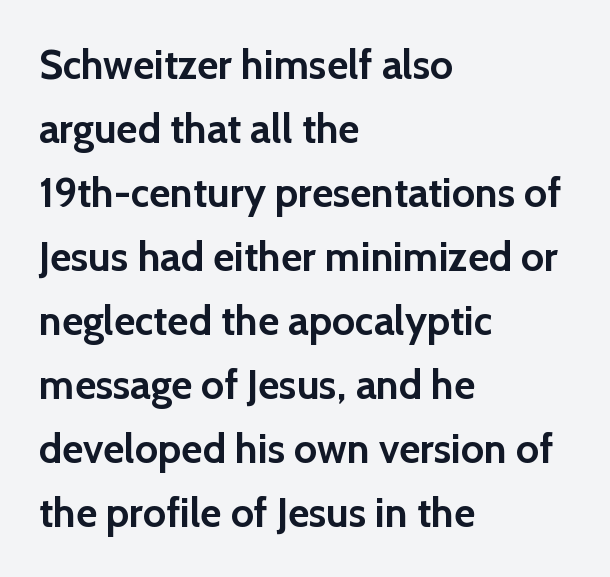
The image shows 41 px semibold sans-serif type, upright; set left-aligned, normal line spacing (1.56x), normal letter spacing, not underlined; a medium x-height.
